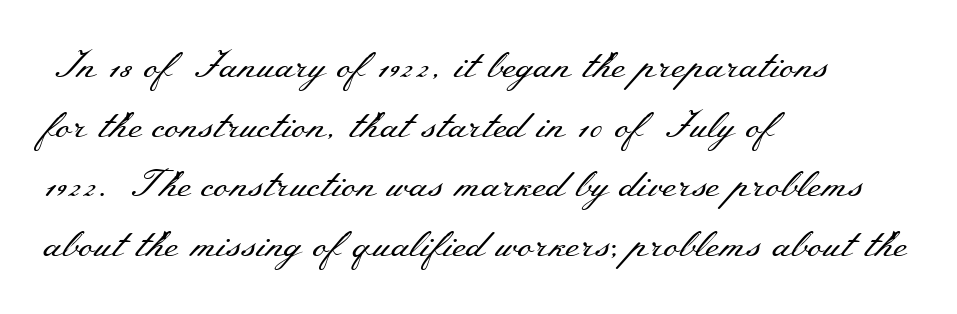
{"serif": "yes", "bold": "no", "weight": "regular", "width": "wide", "stroke_contrast": "medium", "x_height": "small", "monospaced": "no", "underline": "no", "align": "left", "line_spacing": "normal", "line_spacing_ratio": 1.57, "letter_spacing": "normal", "letter_spacing_em": 0.0, "glyph_px": 38}
